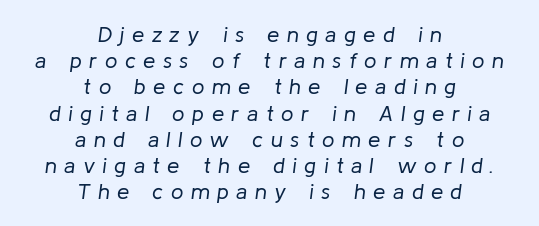
Q: Is the text bold? A: No.
Q: Is the text italic (slanted)? A: Yes, it leans right by about 8 degrees.
Q: Is the text underlined? A: No.
Q: How is the paragraph aligned? A: Centered.
Q: Is the spacing between letters normal or unusually wide? A: Unusually wide.
